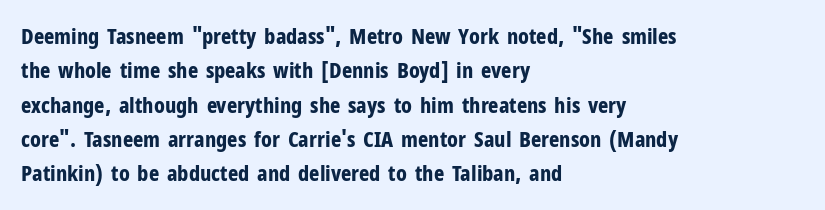
Q: Is the text bold? A: Yes.
Q: Is the text italic (slanted)? A: No, it is upright.
Q: Is the text underlined? A: No.
Q: How is the paragraph aligned? A: Left-aligned.
Q: Is the spacing between letters normal or unusually wide? A: Normal.
Q: Is the spacing between lines tight, normal or loose? A: Normal.
